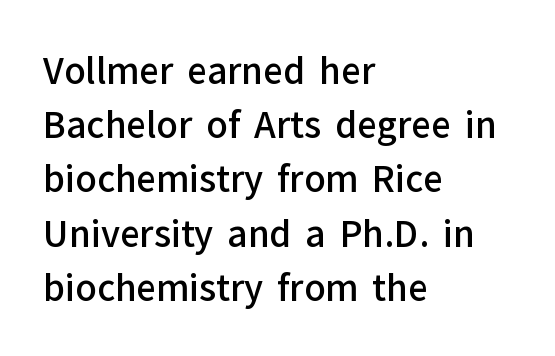
The image shows 35 px semibold sans-serif type, upright; set left-aligned, normal line spacing (1.55x), normal letter spacing, not underlined; low stroke contrast and a medium x-height.
